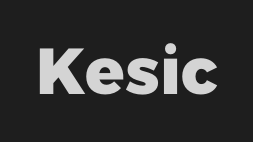
{"serif": "no", "italic": "no", "bold": "yes", "weight": "heavy", "width": "normal", "stroke_contrast": "low", "x_height": "medium", "monospaced": "no", "underline": "no", "letter_spacing": "normal", "letter_spacing_em": 0.0, "glyph_px": 65}
